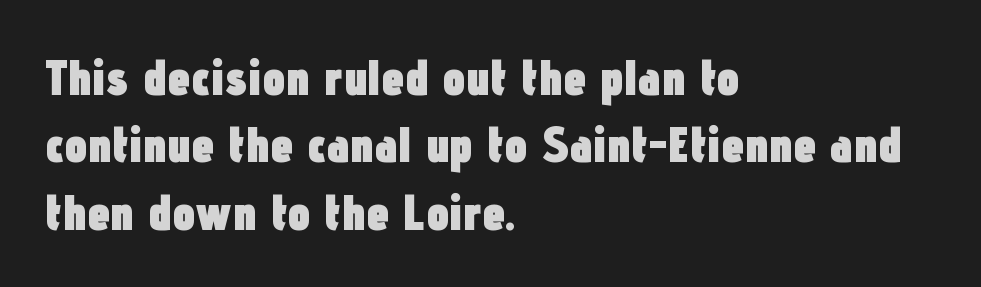
{"serif": "no", "italic": "no", "bold": "yes", "weight": "heavy", "width": "condensed", "stroke_contrast": "low", "x_height": "medium", "monospaced": "no", "underline": "no", "align": "left", "line_spacing": "normal", "line_spacing_ratio": 1.32, "letter_spacing": "normal", "letter_spacing_em": 0.0, "glyph_px": 51}
